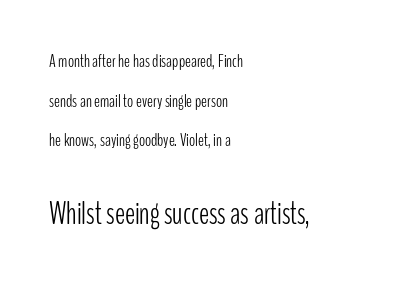
The text was rendered using a sans face with plain stroke endings. Proportional: the letters do not fall into vertical columns. The face used here appears at its bigger size in the lower chunk. The setting favours the left margin, as ordinary paragraphs usually do. The words here are not underlined.
